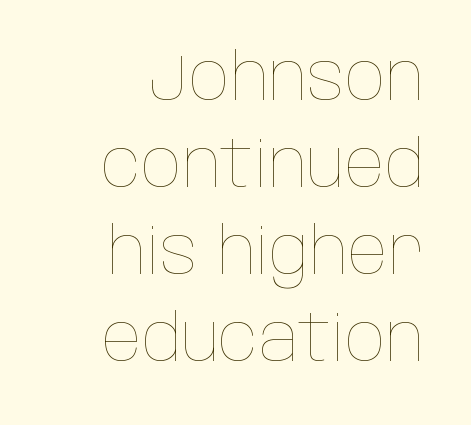
Q: Is the text bold? A: No.
Q: Is the text italic (slanted)? A: No, it is upright.
Q: Is the text underlined? A: No.
Q: How is the paragraph aligned? A: Right-aligned.
Q: Is the spacing between letters normal or unusually wide? A: Normal.
Q: Is the spacing between lines tight, normal or loose? A: Normal.
Q: Width (condensed, normal, or wide)? A: Condensed.
Q: Stroke contrast? A: Low.
Q: x-height? A: Large.
Q: Monospaced? A: No.
